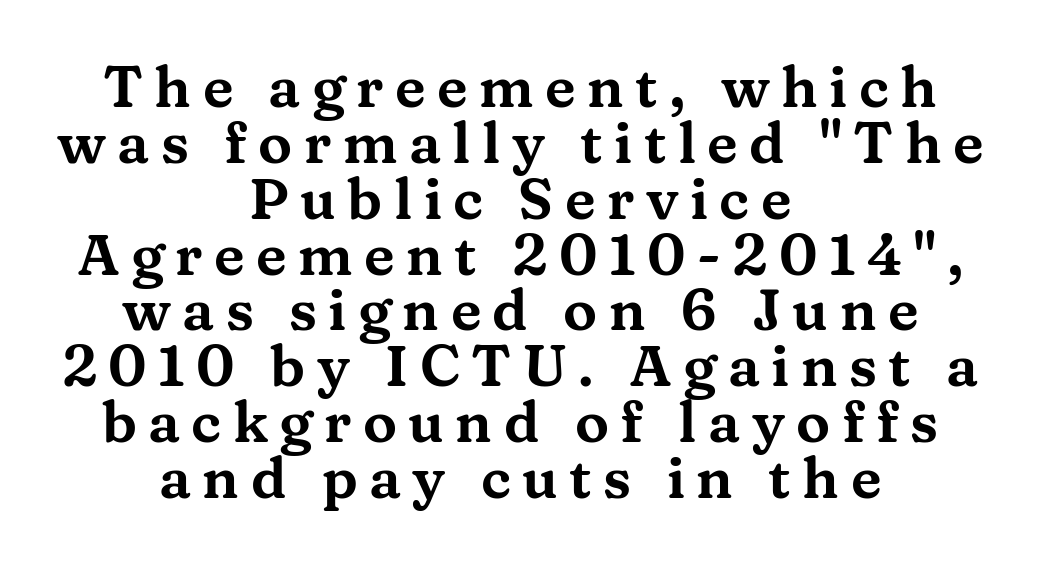
Q: Is the text italic (slanted)? A: No, it is upright.
Q: Is the typeface a serif or a sans-serif typeface? A: Serif.
Q: Is the text underlined? A: No.
Q: How is the paragraph aligned? A: Centered.
Q: Is the spacing between letters normal or unusually wide? A: Unusually wide.
Q: Is the spacing between lines tight, normal or loose? A: Tight.
Q: Width (condensed, normal, or wide)? A: Wide.
Q: Stroke contrast? A: Medium.
Q: x-height? A: Medium.
Q: Monospaced? A: No.
